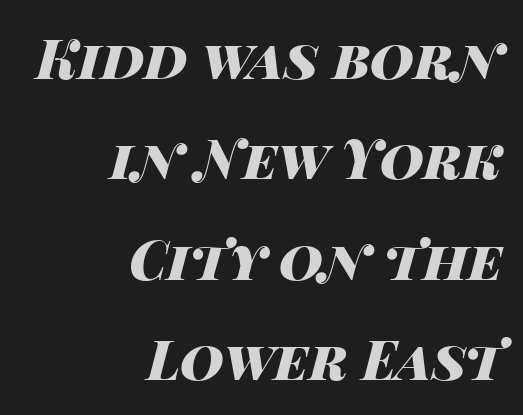
Does the copy run flush right? Yes — the right margin is perfectly even. The rendering keeps characters at their native spacing. Honestly, there is no underline to notice here at all. The face used here has the dense, thick strokes of a bold.
